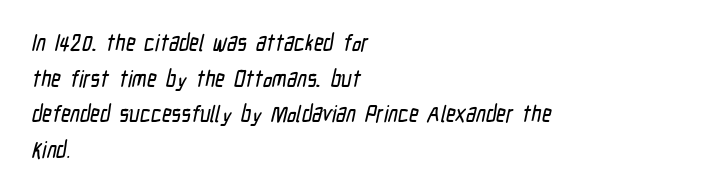
One-word summary of the alignment: left. The face used here is rendered with its standard letterfit. Does the leading feel generous? No, just average. Just letters on the line, the space beneath them empty.
